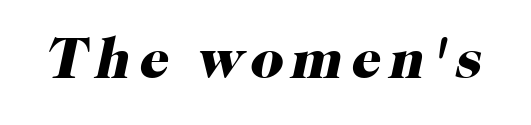
You can tell it's italic because the verticals aren't actually vertical. Character widths vary here, with narrow letters taking less room than wide ones. A full-strength bold gives these letters their thick strokes. No word sits above an underline. This is serif lettering, the kind often seen in printed books.
